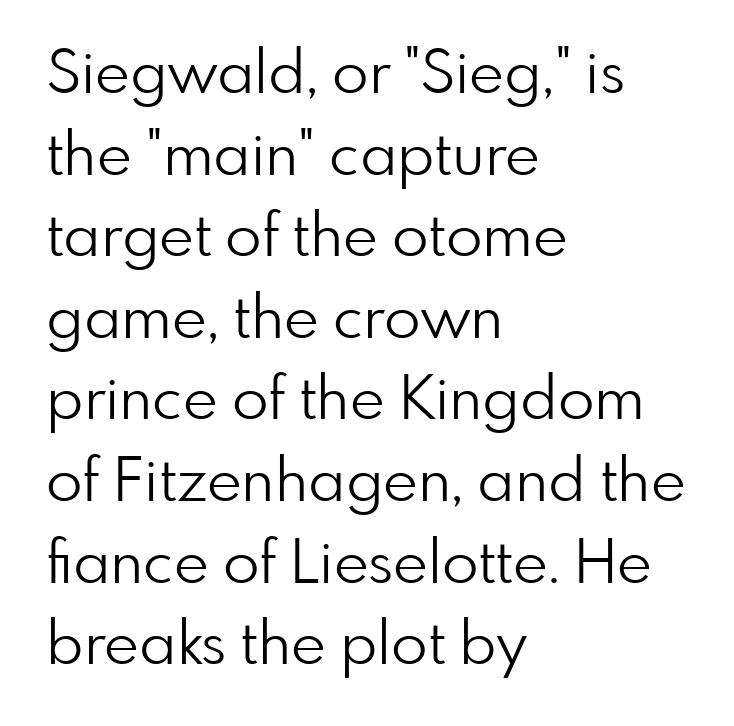
Q: Is the text bold? A: No.
Q: Is the text italic (slanted)? A: No, it is upright.
Q: Is the typeface a serif or a sans-serif typeface? A: Sans-serif.
Q: Is the text underlined? A: No.
Q: How is the paragraph aligned? A: Left-aligned.
Q: Is the spacing between letters normal or unusually wide? A: Normal.
Q: Is the spacing between lines tight, normal or loose? A: Normal.
Q: Width (condensed, normal, or wide)? A: Normal.
Q: Stroke contrast? A: Low.
Q: x-height? A: Small.
Q: Monospaced? A: No.
